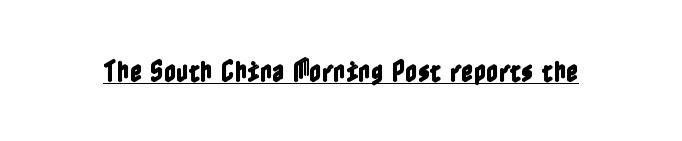
{"italic": "no", "underline": "yes", "letter_spacing": "normal", "letter_spacing_em": 0.0, "glyph_px": 24}
